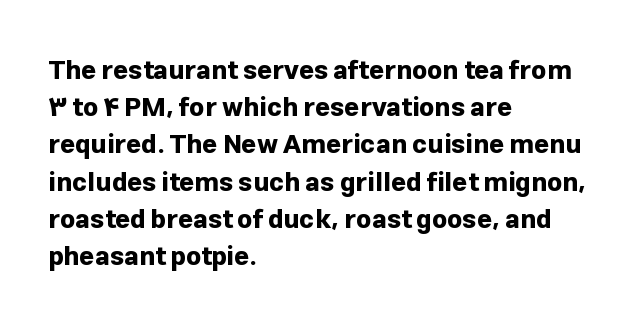
Q: Is the text bold? A: Yes.
Q: Is the text italic (slanted)? A: No, it is upright.
Q: Is the text underlined? A: No.
Q: How is the paragraph aligned? A: Left-aligned.
Q: Is the spacing between letters normal or unusually wide? A: Normal.
Q: Is the spacing between lines tight, normal or loose? A: Normal.
